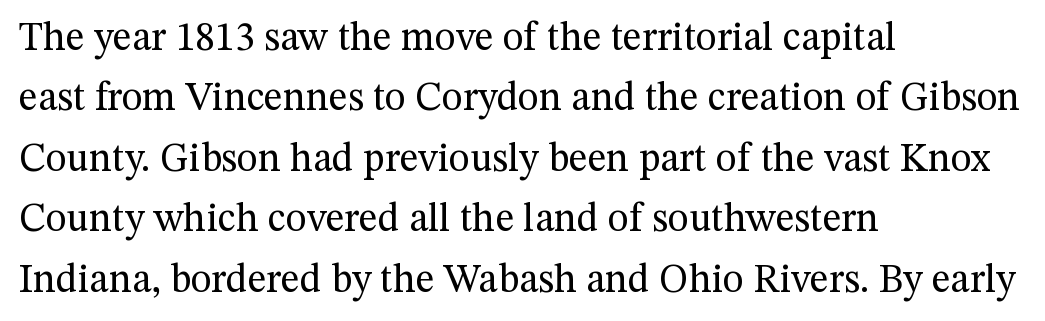
Q: Is the text bold? A: No.
Q: Is the text italic (slanted)? A: No, it is upright.
Q: Is the typeface a serif or a sans-serif typeface? A: Serif.
Q: Is the text underlined? A: No.
Q: How is the paragraph aligned? A: Left-aligned.
Q: Is the spacing between letters normal or unusually wide? A: Normal.
Q: Is the spacing between lines tight, normal or loose? A: Normal.
Q: Width (condensed, normal, or wide)? A: Normal.
Q: Stroke contrast? A: Medium.
Q: x-height? A: Medium.
Q: Monospaced? A: No.
